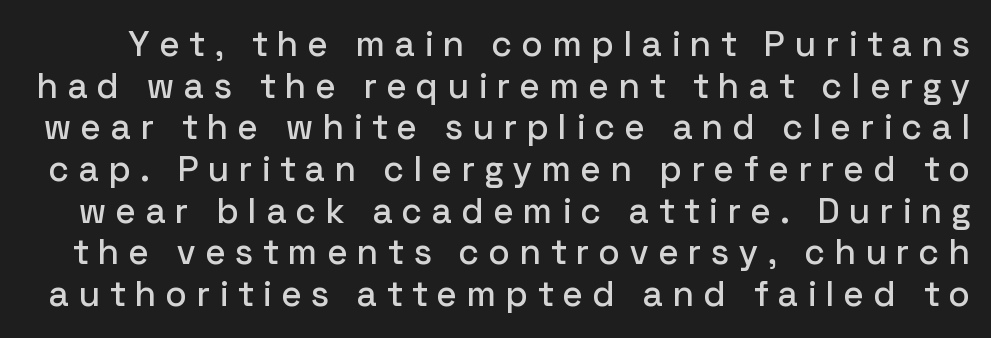
Q: Is the text italic (slanted)? A: No, it is upright.
Q: Is the typeface a serif or a sans-serif typeface? A: Sans-serif.
Q: Is the text underlined? A: No.
Q: Is the spacing between letters normal or unusually wide? A: Unusually wide.
Q: Width (condensed, normal, or wide)? A: Normal.
Q: Stroke contrast? A: Low.
Q: x-height? A: Medium.
Q: Monospaced? A: No.
